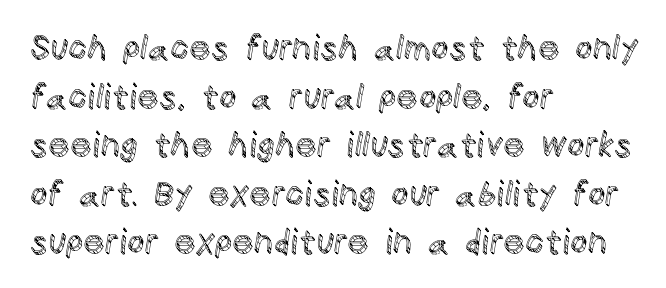
The image shows 34 px text type; set left-aligned, normal line spacing (1.43x), normal letter spacing, not underlined; a large x-height.
